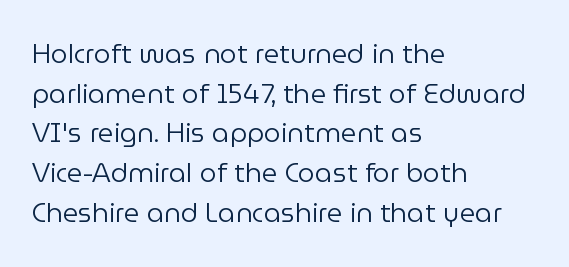
Notice how descenders clear the ascenders below comfortably — that's standard leading. Inter-character spacing is left at the font's built-in metrics. Bare-footed words on every line. The strokes are not fattened; the text isn't bold. A student would call this left alignment; a typographer would say flush left, rag right.
